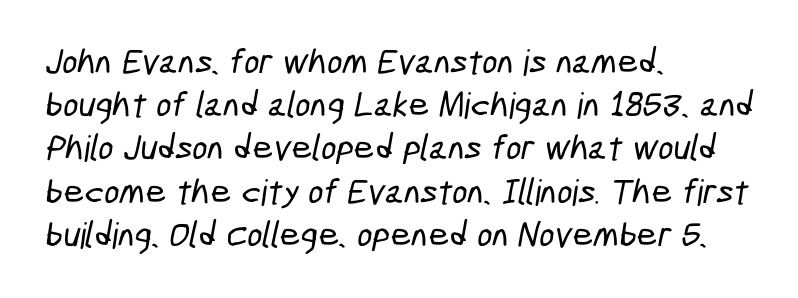
Varying glyph widths throughout — classic text-font behaviour. Descenders are the only things crossing below the line. The passage is arranged the way most books set body copy — flush left. Students, note that the glyphs here touch the page at normal intervals. The letters carry no serifs — their stems end cleanly without finishing strokes.
